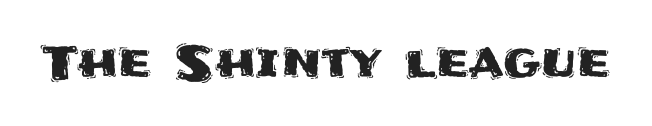
{"serif": "no", "italic": "no", "width": "normal", "stroke_contrast": "medium", "x_height": "large", "monospaced": "no", "underline": "no", "letter_spacing": "normal", "letter_spacing_em": 0.0, "glyph_px": 47}
